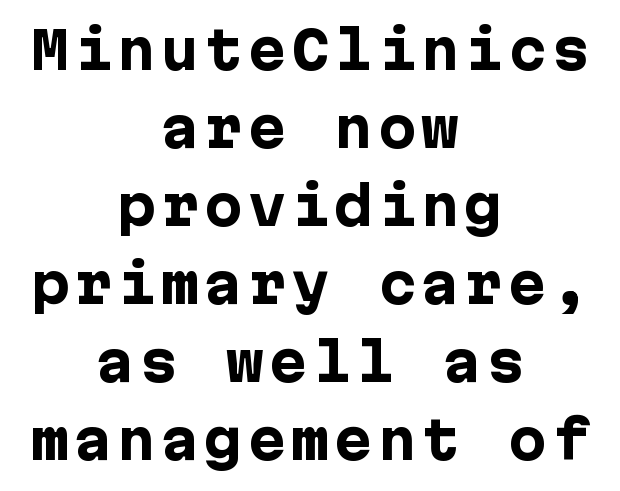
The image shows 51 px heavy sans-serif type, upright; set centered, normal line spacing (1.53x), not underlined; low stroke contrast and a medium x-height.
